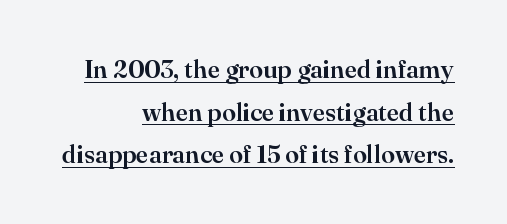
Somebody hit Ctrl+U on this one — the words are underlined. This sample uses plain, unmodified letter spacing. The compositor pushed each line to the right boundary. Characters remain perfectly vertical along every line.
